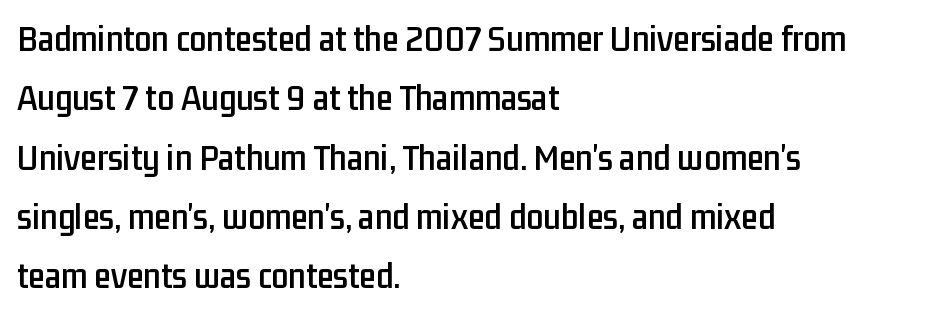
If you drew a line through each stem, it would be perfectly vertical. Evenly set lines give the paragraph a standard silhouette. Standard letterfit; no display-style spreading of the glyphs. Rule under the text: the space is simply empty.
